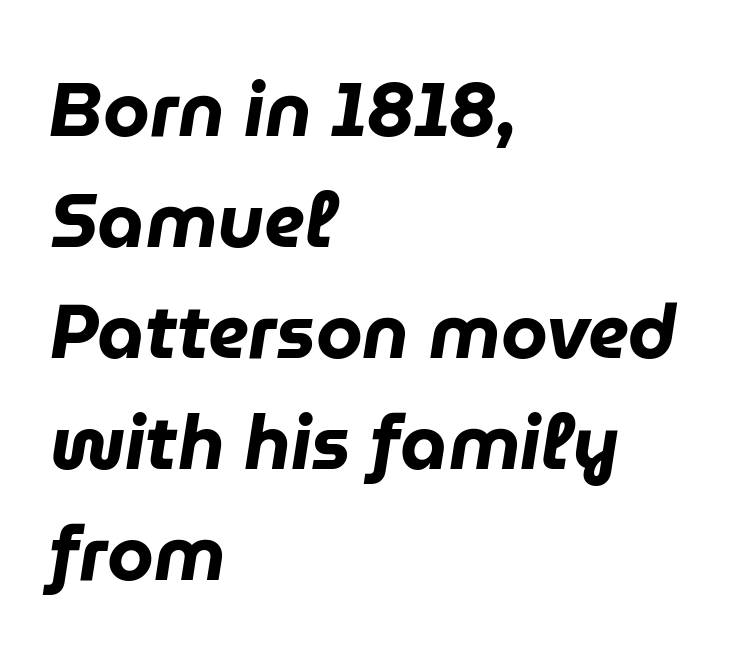
The image shows 75 px heavy type, italic (leaning right); set left-aligned, normal line spacing (1.48x), normal letter spacing, not underlined; low stroke contrast and a medium x-height.
